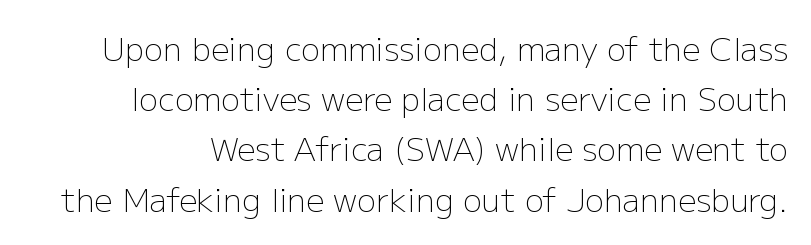
The image shows 32 px light sans-serif type, upright; set normal line spacing (1.57x), normal letter spacing, not underlined; low stroke contrast and a medium x-height.
